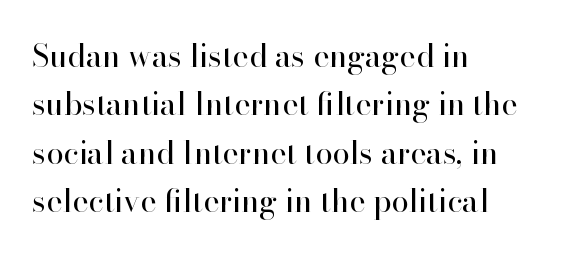
The image shows 31 px regular-weight serif type, upright; set left-aligned, normal line spacing (1.56x), normal letter spacing, not underlined; high stroke contrast and a small x-height.
